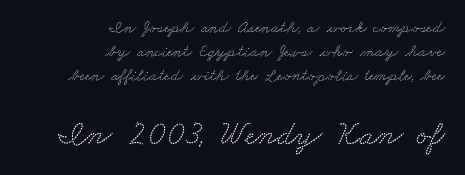
The image shows 34 px wide serif type; set right-aligned, normal line spacing (1.42x), normal letter spacing, not underlined; the second (bottom) block is 2.0x larger; low stroke contrast and a small x-height.
